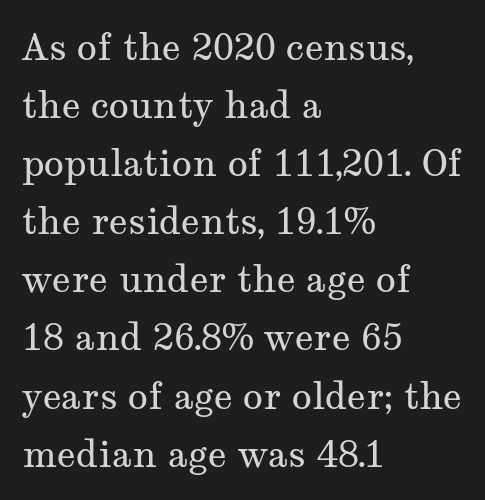
{"serif": "yes", "italic": "no", "bold": "no", "weight": "regular", "width": "wide", "stroke_contrast": "medium", "x_height": "medium", "monospaced": "no", "underline": "no", "align": "left", "line_spacing": "normal", "line_spacing_ratio": 1.57, "letter_spacing": "normal", "letter_spacing_em": 0.0, "glyph_px": 37}
